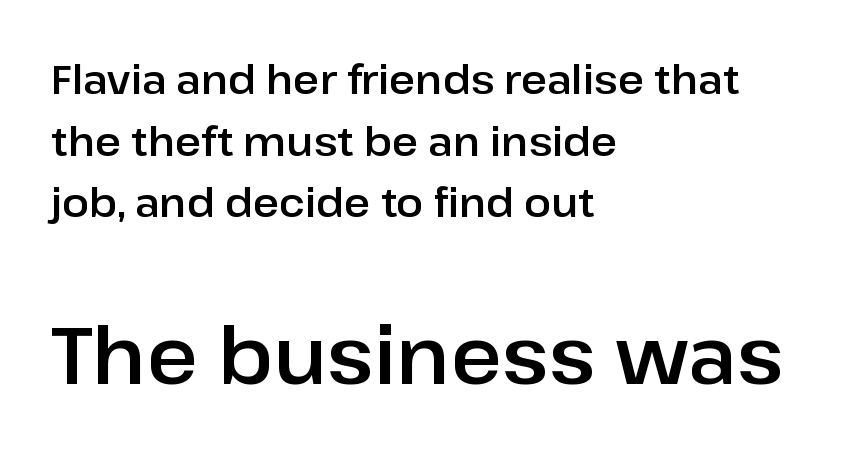
Does the leading feel generous? No, just average. Quick note: not italic, upright. Top chunk: small. Bottom chunk: large. Regarding serifs, this sample does without them. Students, note that the glyphs here touch the page at normal intervals.
